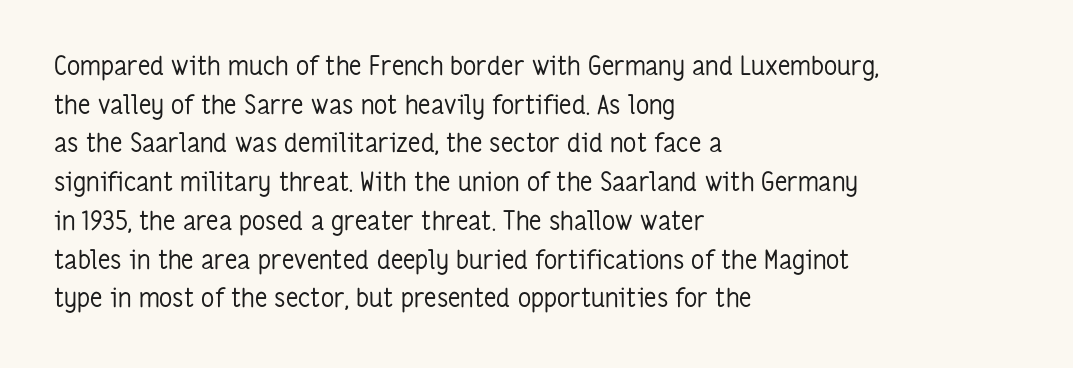
Posture: vertical. The weight tops out at a normal text grade. Words appear dense and cohesive because spacing is normal. If you drew a ruler down the left edge, every line would touch it. Line spacing here is normal. Underline: absent.
